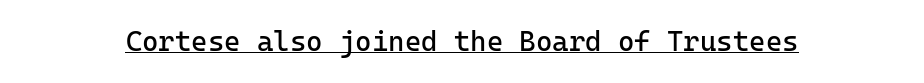
The image shows 28 px regular-weight sans-serif type, upright, monospaced; set normal letter spacing, underlined; low stroke contrast and a medium x-height.
